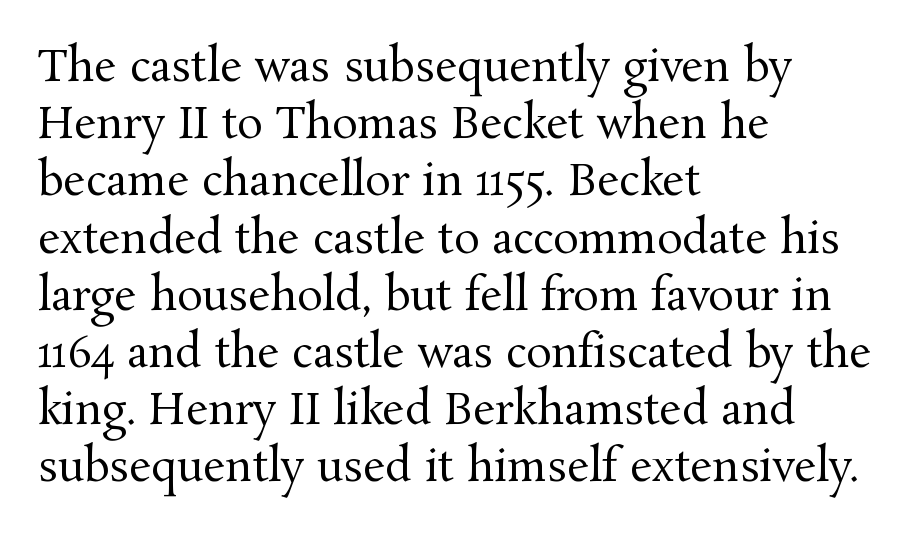
Q: Is the text bold? A: No.
Q: Is the text italic (slanted)? A: No, it is upright.
Q: Is the typeface a serif or a sans-serif typeface? A: Serif.
Q: Is the text underlined? A: No.
Q: How is the paragraph aligned? A: Left-aligned.
Q: Is the spacing between letters normal or unusually wide? A: Normal.
Q: Is the spacing between lines tight, normal or loose? A: Normal.
Q: Width (condensed, normal, or wide)? A: Normal.
Q: Stroke contrast? A: Medium.
Q: x-height? A: Medium.
Q: Monospaced? A: No.
